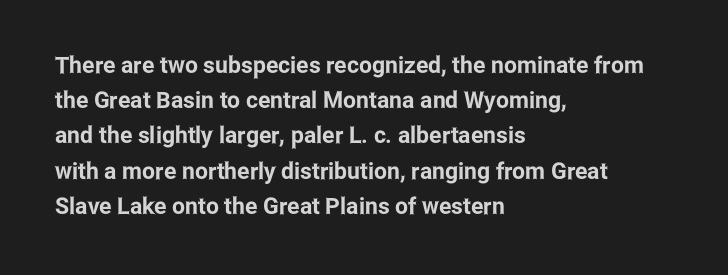
The designer left line spacing at the default. The face used here is rendered with its standard letterfit. The letters stand upright; this is a roman face. The rag falls on the right side of this text block. The words here are not underlined.
